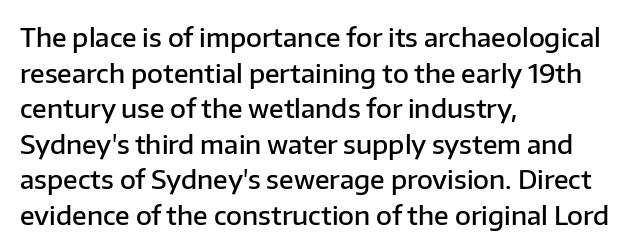
The letters sit at their default tracking, neither squeezed nor spread. Line starts are locked; line ends wander. These words are printed semibold, heavier than regular yet not bold. Does the lettering tilt? It doesn't — this is upright. Students, observe: this is what conventionally led text looks like. Type without underlining.
